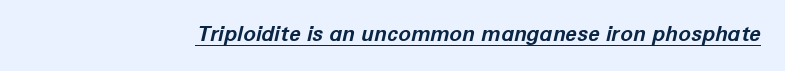
Q: Is the text bold? A: Yes.
Q: Is the text italic (slanted)? A: Yes, it leans right by about 12 degrees.
Q: Is the text underlined? A: Yes.
Q: Is the spacing between letters normal or unusually wide? A: Normal.
